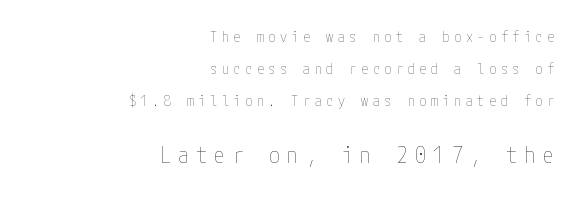
A light-to-regular cut is what we see here. The gap between lines stays unmarked. The lettering stays uniformly vertical, giving the passage a roman look. Substantial extra tracking has been applied to these lines. The line-height multiplier appears high, well above default. In CSS terms this would be text-align: right.
